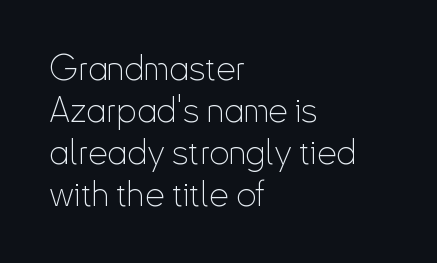
The font is comparable to plain body text, perhaps lighter. Each line starts at the same left margin while the right side varies. A typesetter would call this proportional, since set widths differ per character. Ordinary non-slanted type is in use. Check under the words: just untouched page. Typographically, this falls in the sans-serif category.
